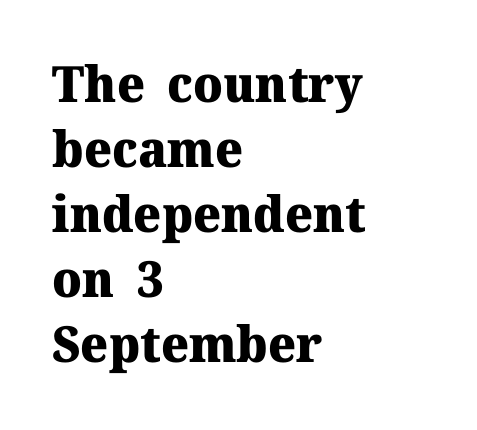
The image shows 50 px heavy serif type, upright; set left-aligned, normal line spacing (1.3x), normal letter spacing, not underlined; medium stroke contrast and a medium x-height.
